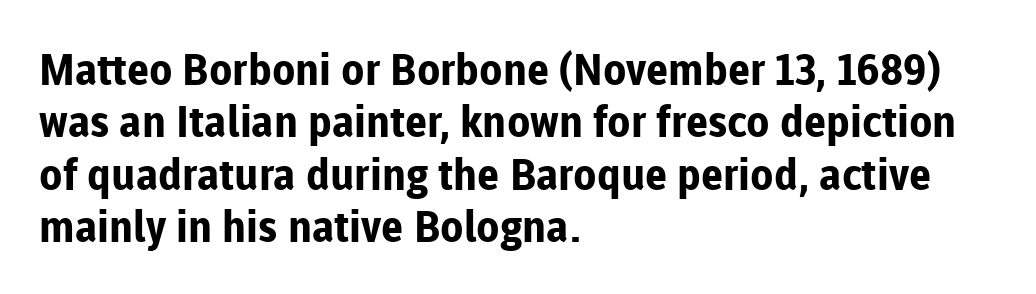
When letters stand straight like this, we call the style roman or upright. This rendering features lettering with no underline. As a designer I'd log this as weight 700, bold. These lines are rendered in a variable-pitch font.
